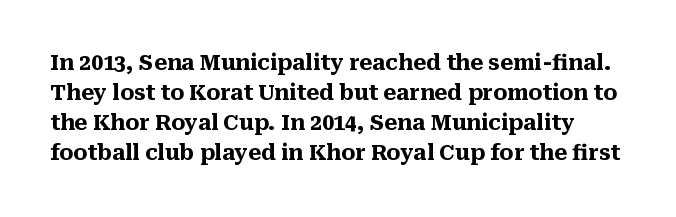
{"italic": "no", "bold": "yes", "underline": "no", "line_spacing": "normal", "line_spacing_ratio": 1.43, "letter_spacing": "normal", "letter_spacing_em": 0.0, "glyph_px": 21}
